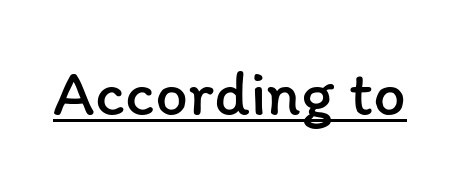
The image shows 65 px regular-weight type, upright; set normal letter spacing, underlined; low stroke contrast and a medium x-height.
